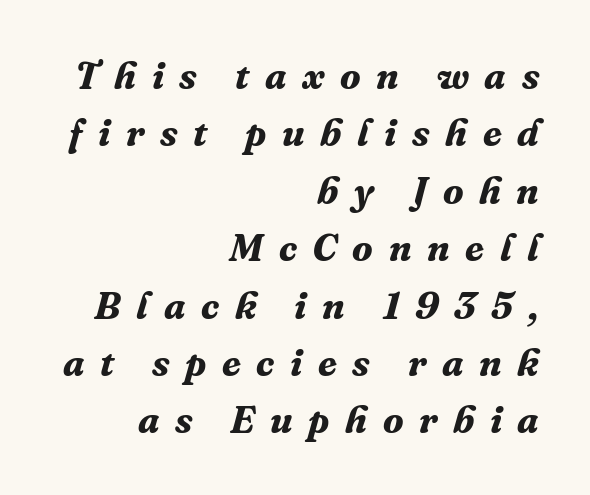
The image shows 38 px bold serif type, italic (leaning right); set right-aligned, normal line spacing (1.51x), unusually wide letter spacing (+0.41 em), not underlined; medium stroke contrast and a medium x-height.
